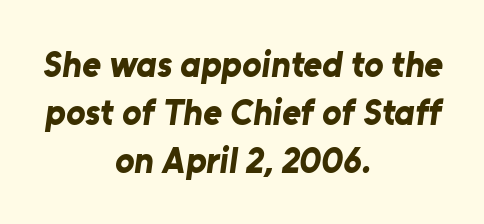
The image shows 36 px bold sans-serif type; set centered, normal line spacing (1.33x), normal letter spacing, not underlined; low stroke contrast and a medium x-height.
